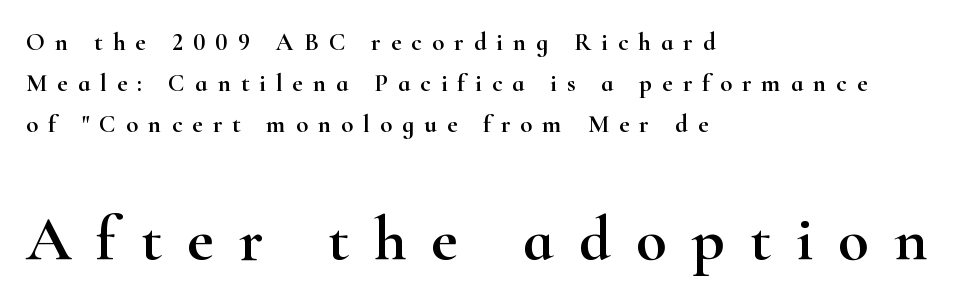
Q: Is the text italic (slanted)? A: No, it is upright.
Q: Is the typeface a serif or a sans-serif typeface? A: Serif.
Q: Is the text underlined? A: No.
Q: How is the paragraph aligned? A: Left-aligned.
Q: Is the spacing between letters normal or unusually wide? A: Unusually wide.
Q: Is the spacing between lines tight, normal or loose? A: Normal.
Q: Which block of text is set in a larger size, the first (top) or the second (bottom)? A: The second (bottom) one.
Q: Width (condensed, normal, or wide)? A: Wide.
Q: Stroke contrast? A: High.
Q: x-height? A: Small.
Q: Monospaced? A: No.
